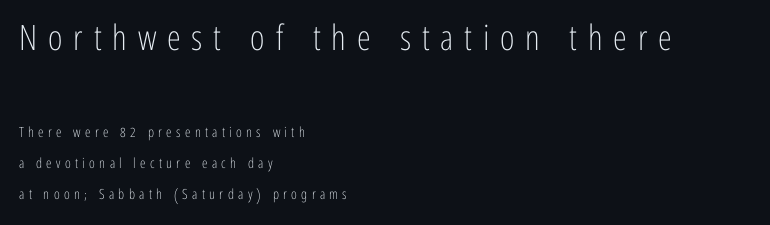
Q: Is the text bold? A: No.
Q: Is the text italic (slanted)? A: No, it is upright.
Q: Is the typeface a serif or a sans-serif typeface? A: Sans-serif.
Q: Is the text underlined? A: No.
Q: How is the paragraph aligned? A: Left-aligned.
Q: Is the spacing between letters normal or unusually wide? A: Unusually wide.
Q: Is the spacing between lines tight, normal or loose? A: Loose.
Q: Which block of text is set in a larger size, the first (top) or the second (bottom)? A: The first (top) one.
Q: Width (condensed, normal, or wide)? A: Condensed.
Q: Stroke contrast? A: Low.
Q: x-height? A: Medium.
Q: Monospaced? A: No.
